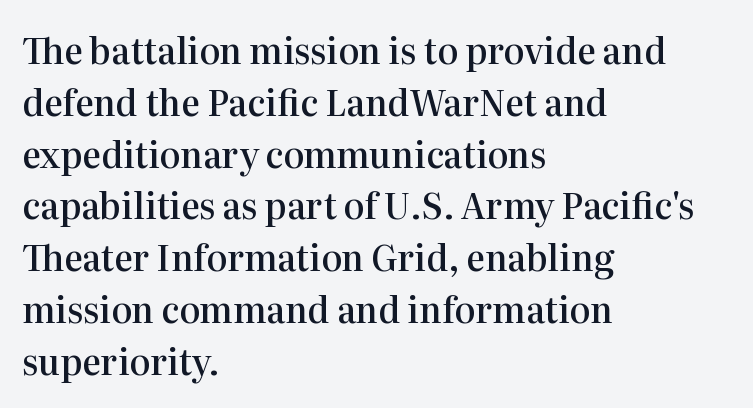
Q: Is the text bold? A: Semi-bold.
Q: Is the text italic (slanted)? A: No, it is upright.
Q: Is the typeface a serif or a sans-serif typeface? A: Serif.
Q: Is the text underlined? A: No.
Q: How is the paragraph aligned? A: Left-aligned.
Q: Is the spacing between letters normal or unusually wide? A: Normal.
Q: Is the spacing between lines tight, normal or loose? A: Normal.
Q: Width (condensed, normal, or wide)? A: Normal.
Q: Stroke contrast? A: High.
Q: x-height? A: Medium.
Q: Monospaced? A: No.
